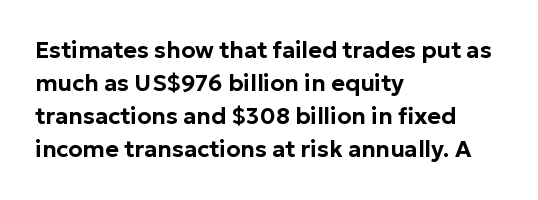
The image shows 23 px text type, upright; set left-aligned, normal line spacing (1.44x), normal letter spacing, not underlined.
